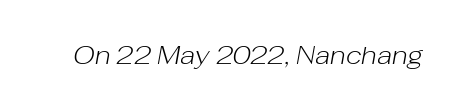
{"italic": "yes", "lean": "right", "slant_degrees": 10, "bold": "no", "underline": "no", "letter_spacing": "normal", "letter_spacing_em": 0.0, "glyph_px": 26}
